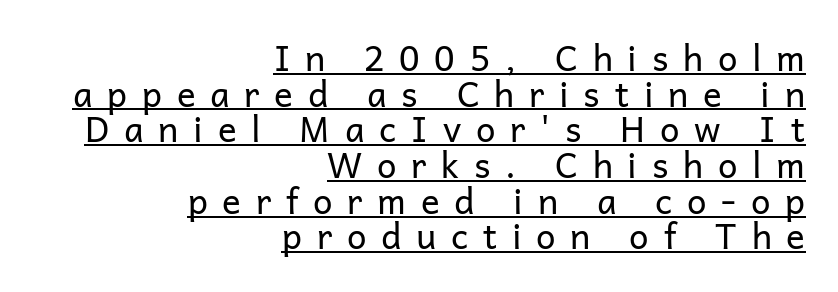
The image shows 35 px regular-weight sans-serif type, upright; set right-aligned, tight line spacing (1.02x), unusually wide letter spacing (+0.42 em), underlined; low stroke contrast and a medium x-height.
